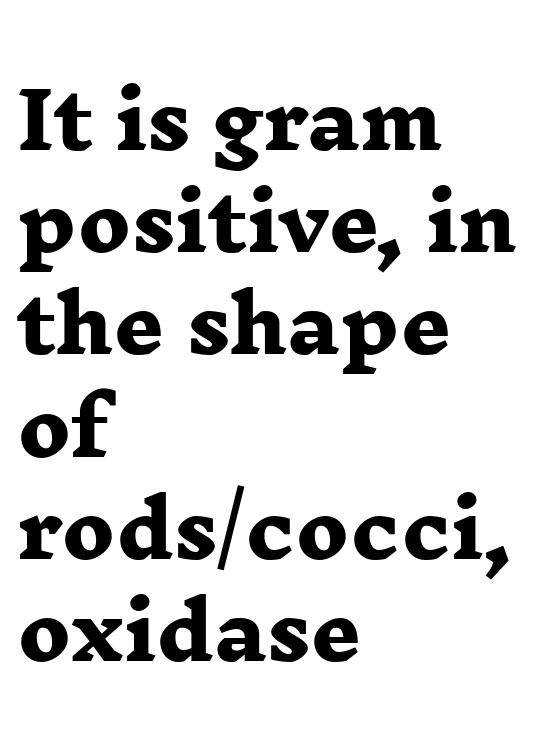
The type family on display is of the serif kind. Glance below the letters and you will spot only blank space. Casual observation: everything's shoved over to the left. The passage shown is typed in a proportional face where columns would drift.
